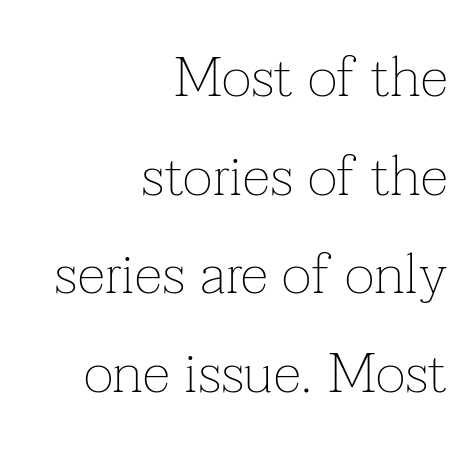
{"serif": "yes", "italic": "no", "bold": "no", "weight": "thin", "width": "normal", "stroke_contrast": "low", "x_height": "medium", "monospaced": "no", "underline": "no", "align": "right", "line_spacing_ratio": 1.73, "letter_spacing": "normal", "letter_spacing_em": 0.0, "glyph_px": 57}
